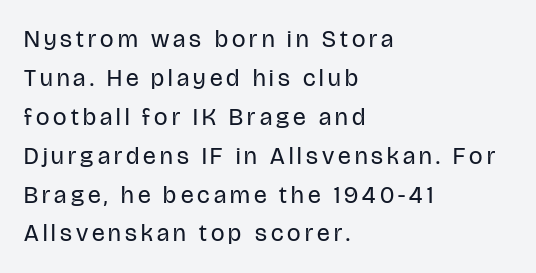
Q: Is the text bold? A: No.
Q: Is the text italic (slanted)? A: No, it is upright.
Q: Is the text underlined? A: No.
Q: How is the paragraph aligned? A: Left-aligned.
Q: Is the spacing between lines tight, normal or loose? A: Normal.
